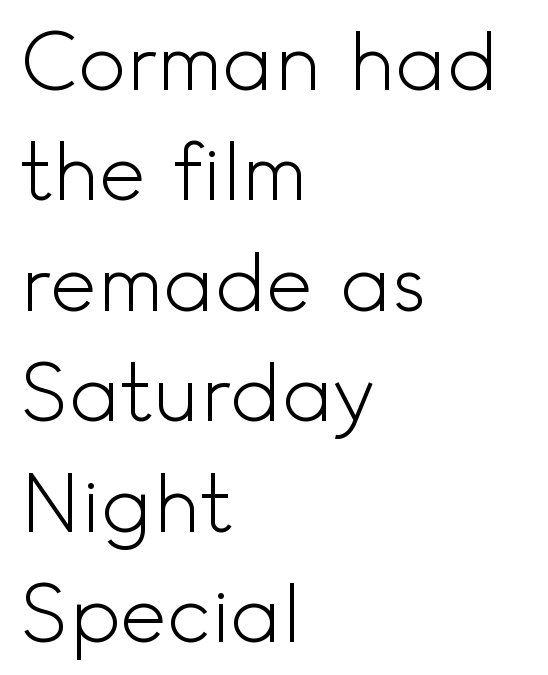
{"serif": "no", "italic": "no", "bold": "no", "weight": "light", "width": "normal", "x_height": "small", "monospaced": "no", "underline": "no", "align": "left", "line_spacing": "normal", "line_spacing_ratio": 1.38, "letter_spacing": "normal", "letter_spacing_em": 0.0, "glyph_px": 80}
